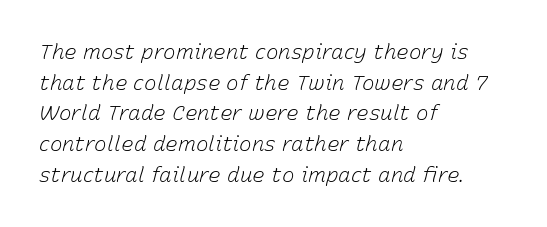
Q: Is the text bold? A: No.
Q: Is the text italic (slanted)? A: Yes, it leans right by about 15 degrees.
Q: Is the text underlined? A: No.
Q: How is the paragraph aligned? A: Left-aligned.
Q: Is the spacing between letters normal or unusually wide? A: Normal.
Q: Is the spacing between lines tight, normal or loose? A: Normal.
